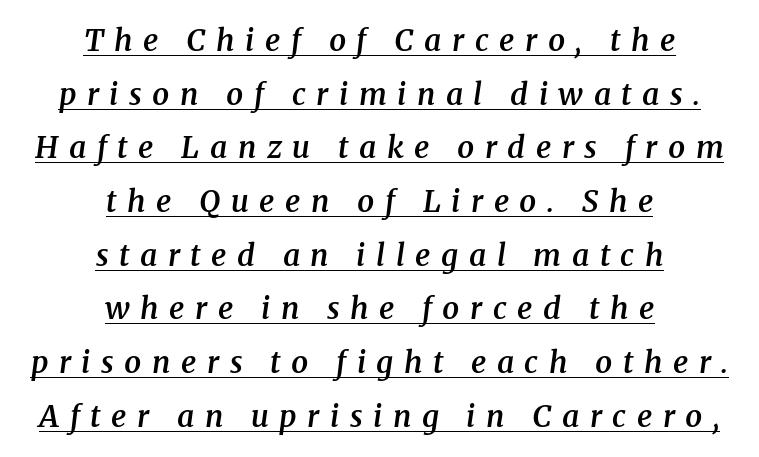
{"serif": "yes", "italic": "yes", "lean": "right", "slant_degrees": 8, "bold": "semi", "weight": "semibold", "width": "normal", "stroke_contrast": "medium", "x_height": "medium", "monospaced": "no", "underline": "yes", "align": "center", "line_spacing_ratio": 1.79, "letter_spacing": "wide", "letter_spacing_em": 0.35, "glyph_px": 30}
